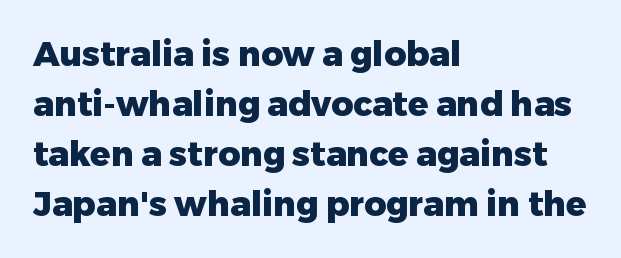
Q: Is the text bold? A: Yes.
Q: Is the text italic (slanted)? A: No, it is upright.
Q: Is the typeface a serif or a sans-serif typeface? A: Sans-serif.
Q: Is the text underlined? A: No.
Q: How is the paragraph aligned? A: Left-aligned.
Q: Is the spacing between letters normal or unusually wide? A: Normal.
Q: Is the spacing between lines tight, normal or loose? A: Normal.
Q: Width (condensed, normal, or wide)? A: Normal.
Q: Stroke contrast? A: Low.
Q: x-height? A: Medium.
Q: Monospaced? A: No.
